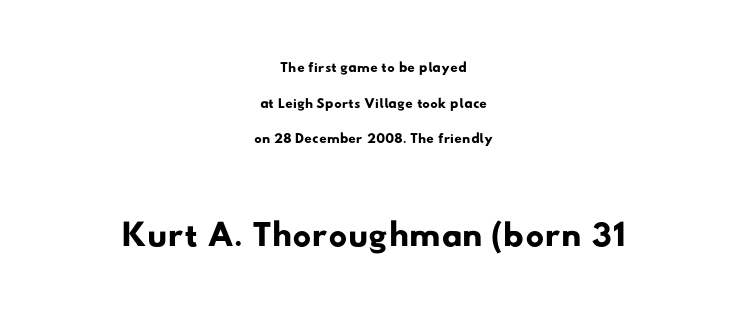
{"serif": "no", "width": "wide", "stroke_contrast": "low", "x_height": "small", "monospaced": "no", "underline": "no", "align": "center", "line_spacing": "normal", "line_spacing_ratio": 1.7, "letter_spacing": "normal", "letter_spacing_em": 0.0, "larger_block": "second", "size_ratio": 2.48, "glyph_px": 52}
